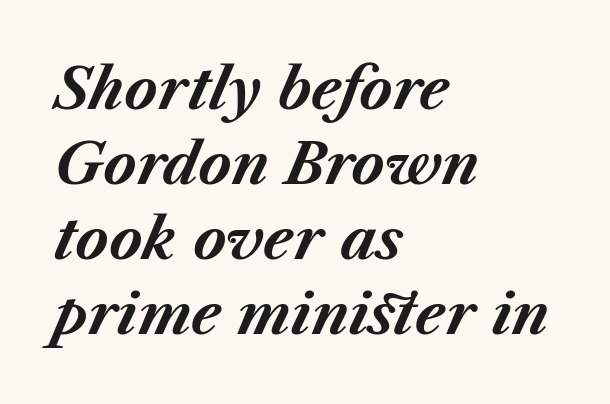
The image shows 56 px bold type, italic (leaning right); set left-aligned, normal line spacing (1.34x), normal letter spacing, not underlined; medium stroke contrast and a medium x-height.
